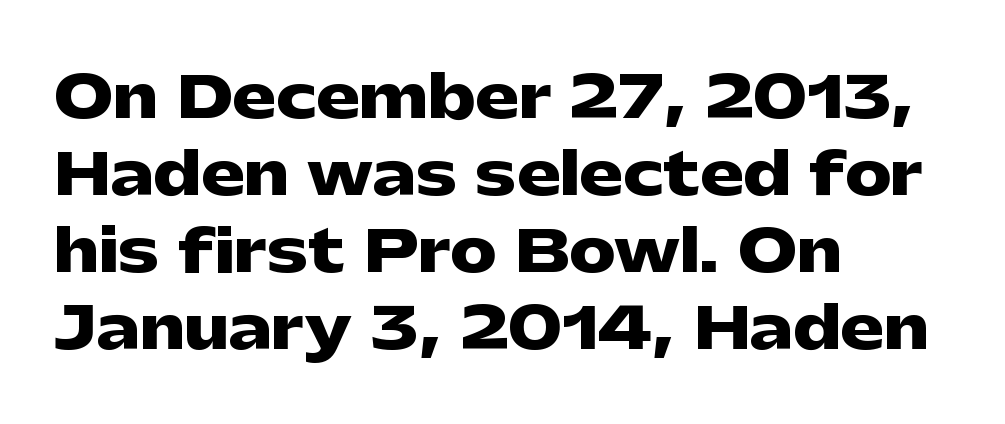
Q: Is the text bold? A: Yes.
Q: Is the text italic (slanted)? A: No, it is upright.
Q: Is the typeface a serif or a sans-serif typeface? A: Sans-serif.
Q: Is the text underlined? A: No.
Q: How is the paragraph aligned? A: Left-aligned.
Q: Is the spacing between letters normal or unusually wide? A: Normal.
Q: Is the spacing between lines tight, normal or loose? A: Normal.
Q: Width (condensed, normal, or wide)? A: Wide.
Q: Stroke contrast? A: Low.
Q: x-height? A: Medium.
Q: Monospaced? A: No.
